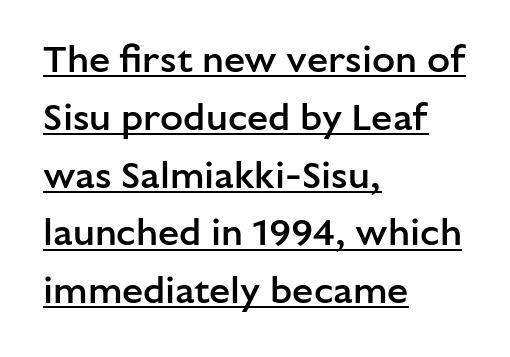
Short and long lines alike share a common starting point at left. Leading: standard. These lines are rendered in a variable-pitch font. Every letter is mildly thick-stroked: semibold rather than bold.
